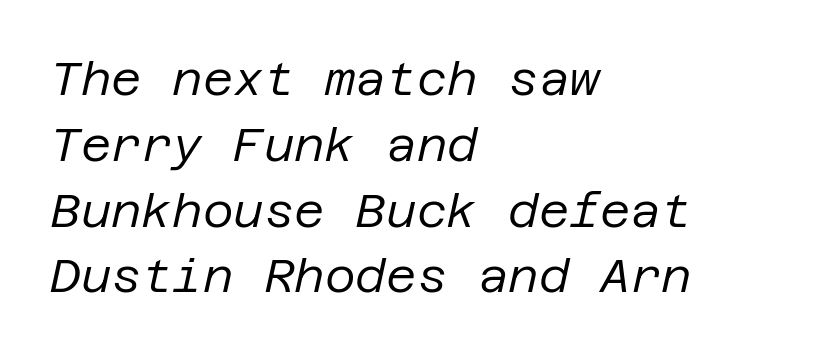
Q: Is the text bold? A: No.
Q: Is the text italic (slanted)? A: Yes, it leans right by about 12 degrees.
Q: Is the text underlined? A: No.
Q: How is the paragraph aligned? A: Left-aligned.
Q: Is the spacing between letters normal or unusually wide? A: Normal.
Q: Is the spacing between lines tight, normal or loose? A: Normal.
Q: Width (condensed, normal, or wide)? A: Normal.
Q: Stroke contrast? A: Low.
Q: x-height? A: Large.
